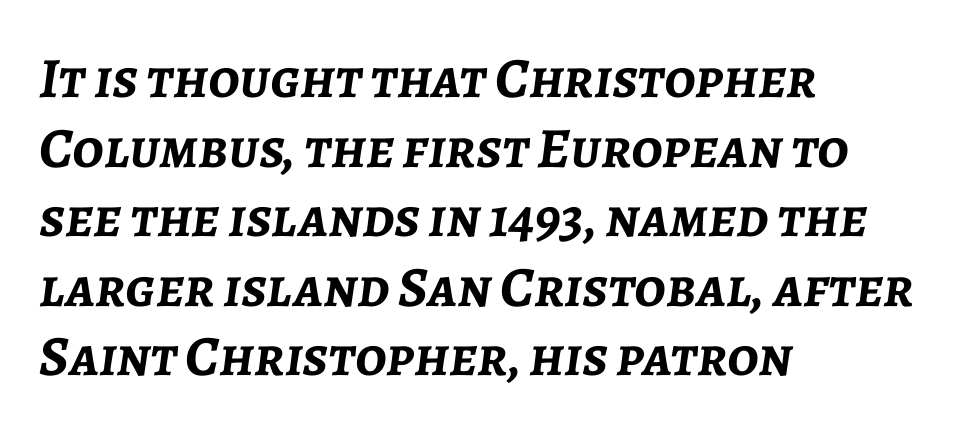
The string is rendered with underlining switched off. Caption: bold face, heavy strokes. Each letter keeps its own natural width here, so spacing adapts to shape. Compared with ordinary roman type, these characters are visibly tilted. Horizontally, the lines are justified to the leading edge only. Here the glyphs are tracked normally, forming tight word shapes.
